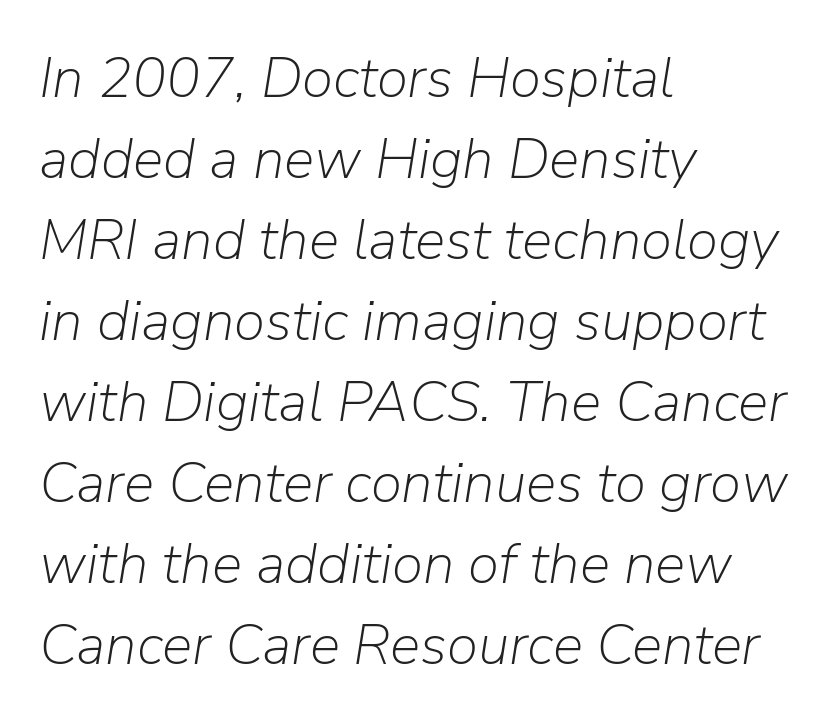
{"italic": "yes", "lean": "right", "slant_degrees": 9, "bold": "no", "weight": "light", "width": "normal", "stroke_contrast": "low", "x_height": "medium", "monospaced": "no", "underline": "no", "align": "left", "line_spacing": "normal", "line_spacing_ratio": 1.42, "letter_spacing": "normal", "letter_spacing_em": 0.0, "glyph_px": 57}
